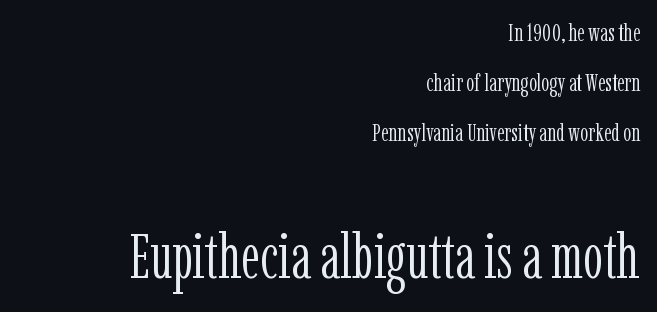
The font family rendered here belongs to the serif group. The horizontal fit of the characters is conventional and even. This sample has the flowing, uneven cadence of proportional lettering. Look at the glyph heights: the lower group is clearly the bigger setting. You can tell it's not italic because the verticals are truly vertical.
